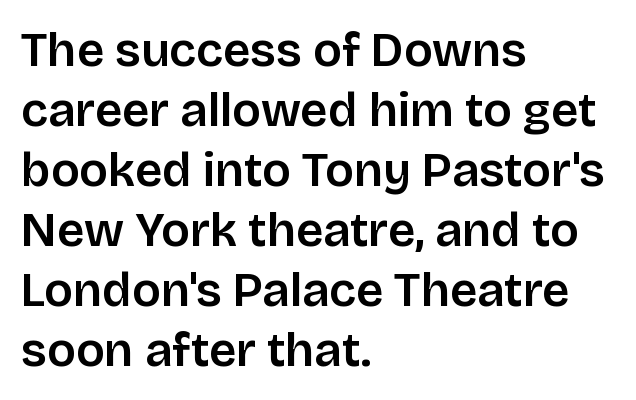
{"serif": "no", "italic": "no", "bold": "semi", "weight": "semibold", "width": "normal", "stroke_contrast": "low", "x_height": "large", "monospaced": "no", "underline": "no", "align": "left", "line_spacing": "normal", "line_spacing_ratio": 1.25, "letter_spacing": "normal", "letter_spacing_em": 0.0, "glyph_px": 48}
